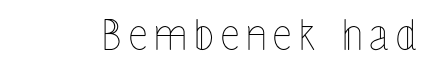
The image shows 42 px thin, condensed type, upright; set not underlined; a medium x-height.
